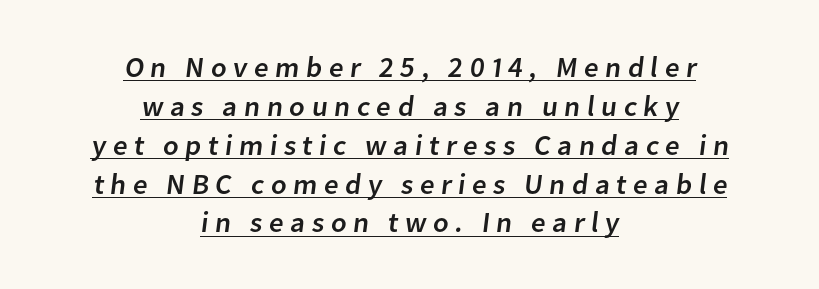
Q: Is the typeface a serif or a sans-serif typeface? A: Sans-serif.
Q: Is the text underlined? A: Yes.
Q: How is the paragraph aligned? A: Centered.
Q: Is the spacing between letters normal or unusually wide? A: Unusually wide.
Q: Is the spacing between lines tight, normal or loose? A: Normal.
Q: Width (condensed, normal, or wide)? A: Normal.
Q: Stroke contrast? A: Low.
Q: x-height? A: Medium.
Q: Monospaced? A: No.
